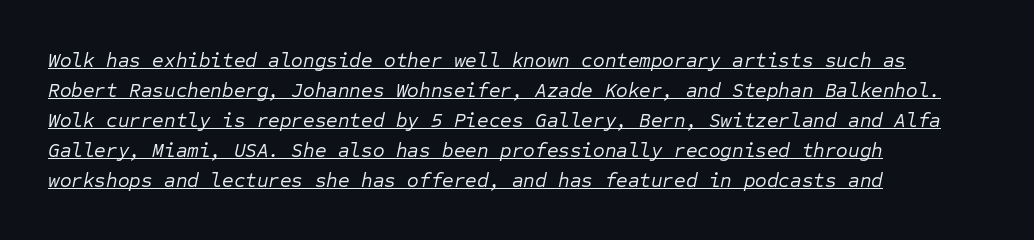
The image shows 20 px text type, italic (leaning right); set left-aligned, normal line spacing (1.5x), normal letter spacing, underlined.
